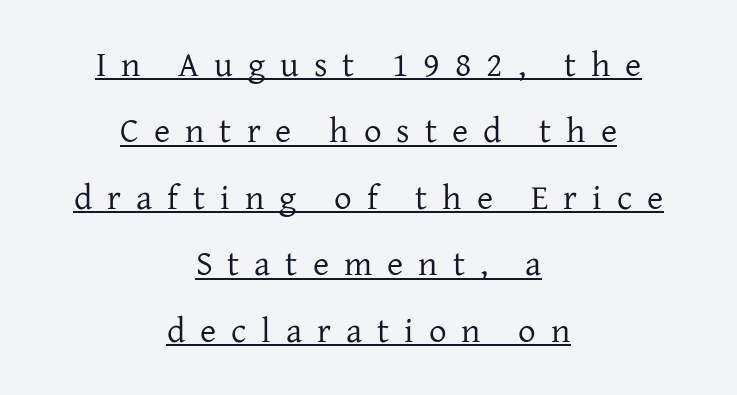
The image shows 35 px regular-weight serif type, upright; set centered, loose line spacing (1.9x), unusually wide letter spacing (+0.43 em), underlined; low stroke contrast and a medium x-height.
